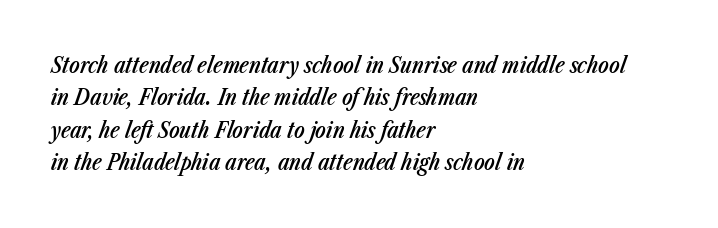
The gap between lines stays unmarked. One glance says typical: line gaps are just what's usual. The characters look somewhat weighty, a semibold short of true bold. The rendering applies a slant to the glyphs. The text block is weighted toward the left margin, trailing off unevenly rightward. Does extra space separate the letters? No, they use regular spacing.
